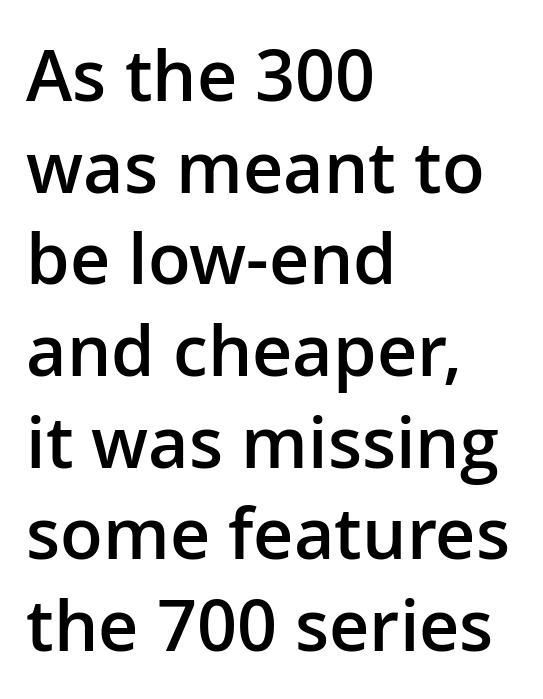
The image shows 70 px semibold sans-serif type, upright; set left-aligned, normal line spacing (1.31x), normal letter spacing, not underlined; low stroke contrast and a medium x-height.
